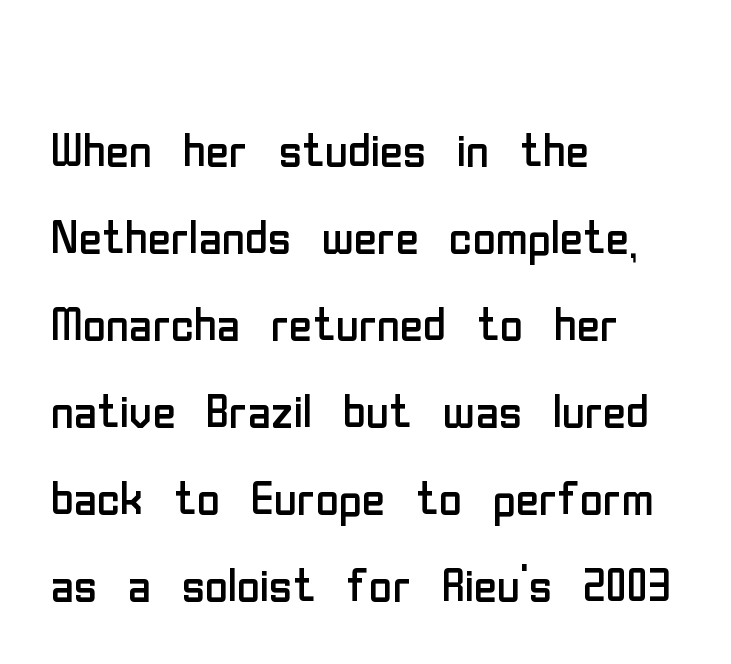
Q: Is the text bold? A: No.
Q: Is the text italic (slanted)? A: No, it is upright.
Q: Is the typeface a serif or a sans-serif typeface? A: Sans-serif.
Q: Is the text underlined? A: No.
Q: How is the paragraph aligned? A: Left-aligned.
Q: Is the spacing between letters normal or unusually wide? A: Normal.
Q: Is the spacing between lines tight, normal or loose? A: Normal.
Q: Width (condensed, normal, or wide)? A: Condensed.
Q: Stroke contrast? A: Low.
Q: x-height? A: Medium.
Q: Monospaced? A: No.
